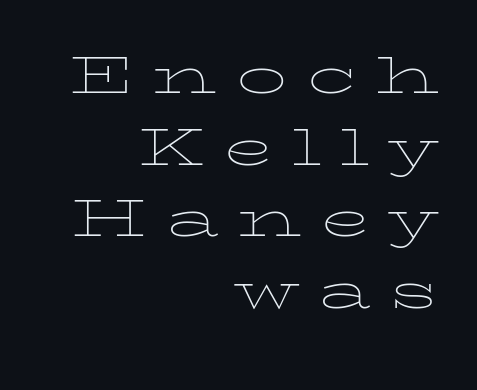
The image shows 67 px thin, wide type, upright; set right-aligned, tight line spacing (1.07x), unusually wide letter spacing (+0.27 em), not underlined; low stroke contrast and a medium x-height.
